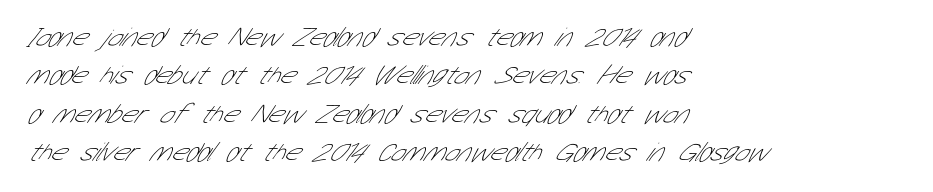
Typeset ragged right — the left edge is the straight one. Clear beneath every line of the passage. Vertically, the passage feels balanced, rows spaced as you'd expect. Letter spacing: default. Bold? No — there's no thickening of the strokes.
